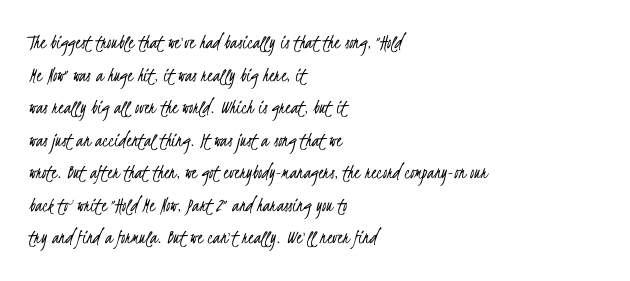
{"bold": "no", "underline": "no", "align": "left", "line_spacing": "normal", "line_spacing_ratio": 1.55, "letter_spacing": "normal", "letter_spacing_em": 0.0, "glyph_px": 21}
